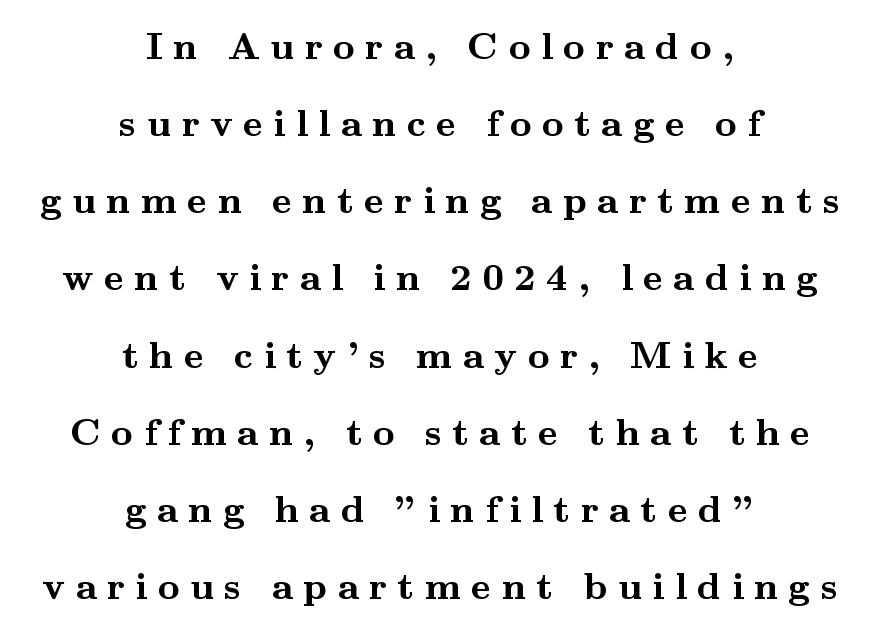
The image shows 38 px semibold, wide serif type, upright; set centered, loose line spacing (2.03x), unusually wide letter spacing (+0.27 em), not underlined; medium stroke contrast and a small x-height.
